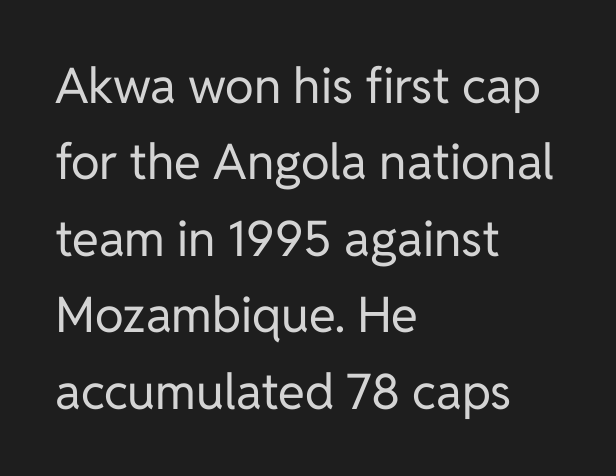
Vertical spacing — default. Weight: not bold — regular or lighter. Words appear dense and cohesive because spacing is normal. These lines are set flush left with a ragged right edge. The words here are not underlined.
